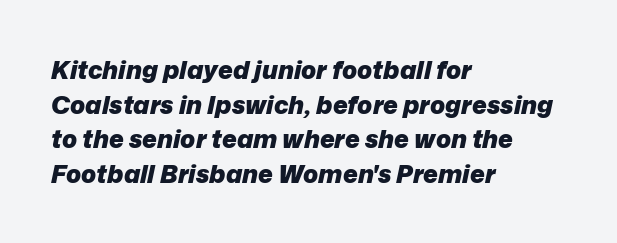
Q: Is the text bold? A: Yes.
Q: Is the text italic (slanted)? A: Yes, it leans right by about 12 degrees.
Q: Is the text underlined? A: No.
Q: How is the paragraph aligned? A: Left-aligned.
Q: Is the spacing between letters normal or unusually wide? A: Normal.
Q: Is the spacing between lines tight, normal or loose? A: Normal.
